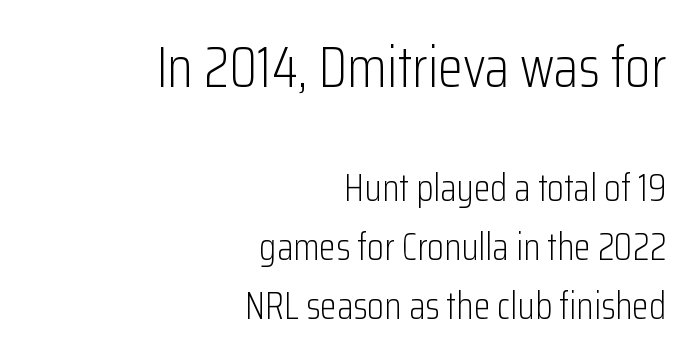
Q: Is the text bold? A: No.
Q: Is the text italic (slanted)? A: No, it is upright.
Q: Is the typeface a serif or a sans-serif typeface? A: Sans-serif.
Q: Is the text underlined? A: No.
Q: How is the paragraph aligned? A: Right-aligned.
Q: Is the spacing between letters normal or unusually wide? A: Normal.
Q: Is the spacing between lines tight, normal or loose? A: Normal.
Q: Which block of text is set in a larger size, the first (top) or the second (bottom)? A: The first (top) one.
Q: Width (condensed, normal, or wide)? A: Condensed.
Q: Stroke contrast? A: Low.
Q: x-height? A: Medium.
Q: Monospaced? A: No.
